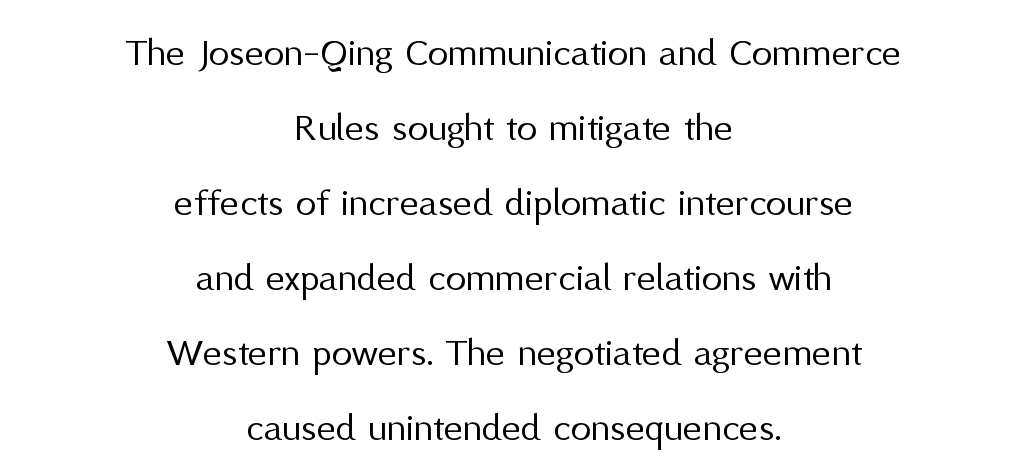
Q: Is the text bold? A: No.
Q: Is the text italic (slanted)? A: No, it is upright.
Q: Is the typeface a serif or a sans-serif typeface? A: Sans-serif.
Q: Is the text underlined? A: No.
Q: How is the paragraph aligned? A: Centered.
Q: Is the spacing between letters normal or unusually wide? A: Normal.
Q: Width (condensed, normal, or wide)? A: Normal.
Q: Stroke contrast? A: Medium.
Q: x-height? A: Medium.
Q: Monospaced? A: No.
